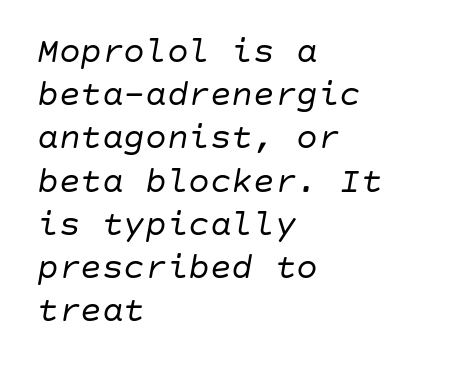
The face looks like a standard text weight, possibly lighter. An italicized treatment has been applied to the whole sample. Is the letter spacing exaggerated? No — it looks like the ordinary default. These lines stack with their left ends in a neat column.
